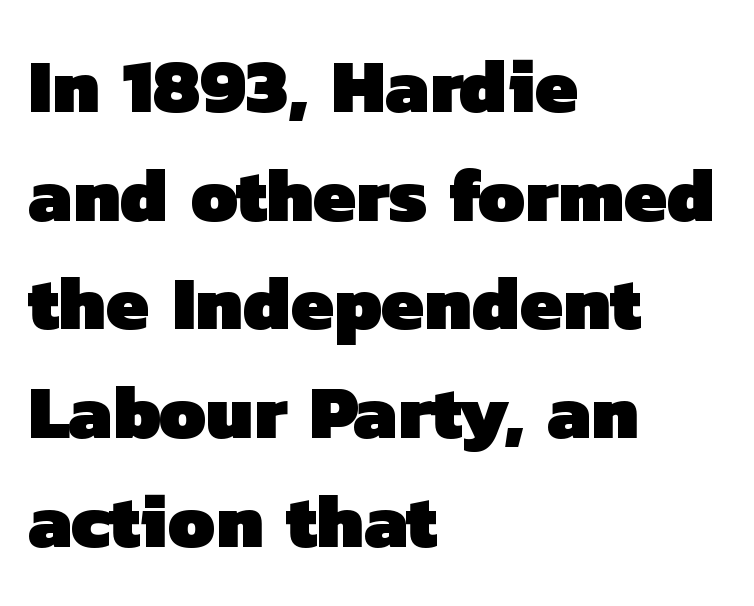
The image shows 76 px heavy sans-serif type; set left-aligned, normal line spacing (1.43x), normal letter spacing, not underlined; low stroke contrast and a medium x-height.
